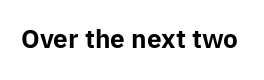
The image shows 25 px bold type, upright; set normal letter spacing, not underlined.
